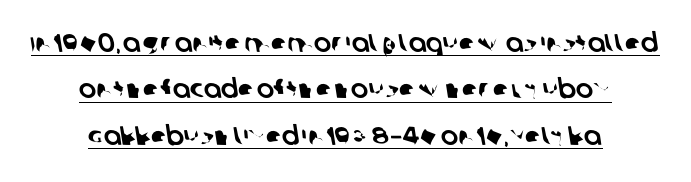
Q: Is the text underlined? A: Yes.
Q: How is the paragraph aligned? A: Centered.
Q: Is the spacing between letters normal or unusually wide? A: Normal.
